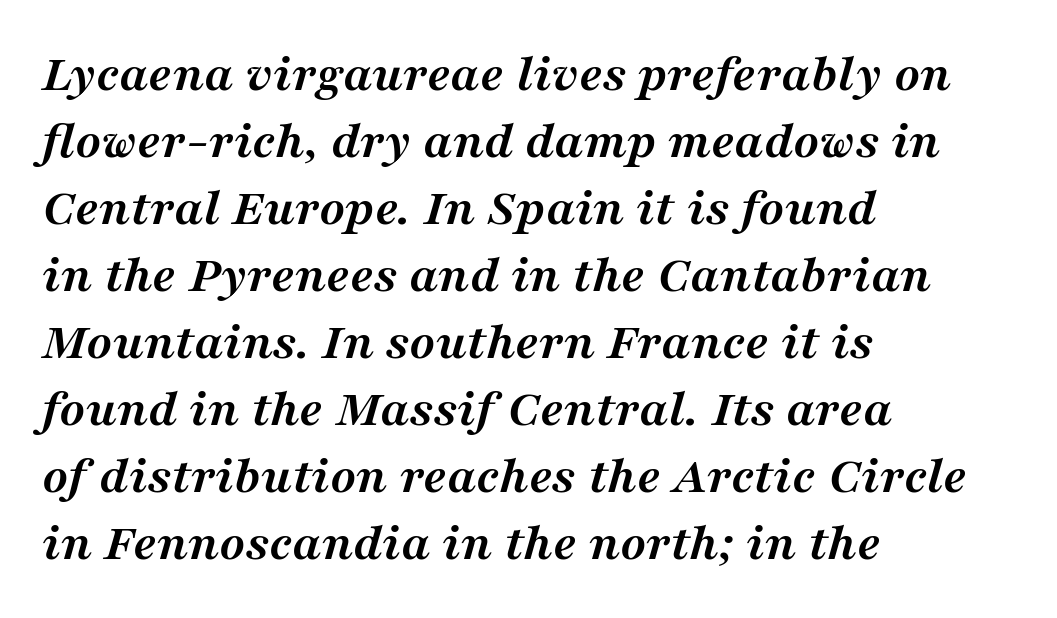
Q: Is the text bold? A: Yes.
Q: Is the text italic (slanted)? A: Yes, it leans right by about 16 degrees.
Q: Is the typeface a serif or a sans-serif typeface? A: Serif.
Q: Is the text underlined? A: No.
Q: How is the paragraph aligned? A: Left-aligned.
Q: Is the spacing between letters normal or unusually wide? A: Normal.
Q: Width (condensed, normal, or wide)? A: Normal.
Q: Stroke contrast? A: Medium.
Q: x-height? A: Medium.
Q: Monospaced? A: No.
